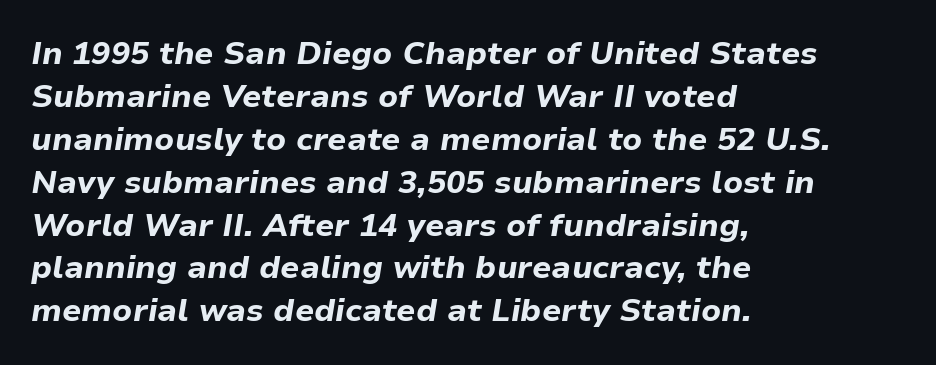
Compared with typical paragraphs, the rows here are spaced about the same. Letters rest on an invisible, unmarked baseline. The whole block is typeset with a tilt. No extra tracking has been applied to these lines. These lines are rendered in a variable-pitch font.
